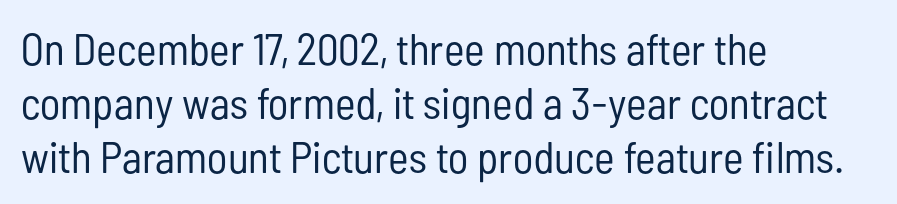
Q: Is the text bold? A: No.
Q: Is the text italic (slanted)? A: No, it is upright.
Q: Is the typeface a serif or a sans-serif typeface? A: Sans-serif.
Q: Is the text underlined? A: No.
Q: How is the paragraph aligned? A: Left-aligned.
Q: Is the spacing between letters normal or unusually wide? A: Normal.
Q: Width (condensed, normal, or wide)? A: Condensed.
Q: Stroke contrast? A: Low.
Q: x-height? A: Medium.
Q: Monospaced? A: No.
